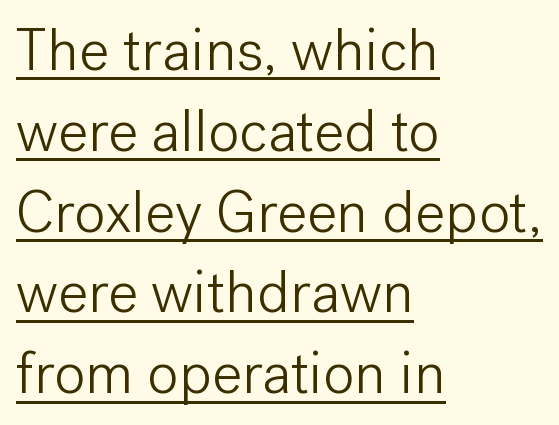
{"serif": "no", "italic": "no", "bold": "no", "weight": "light", "width": "normal", "stroke_contrast": "low", "x_height": "medium", "monospaced": "no", "underline": "yes", "align": "left", "line_spacing": "normal", "line_spacing_ratio": 1.37, "letter_spacing": "normal", "letter_spacing_em": 0.0, "glyph_px": 59}
